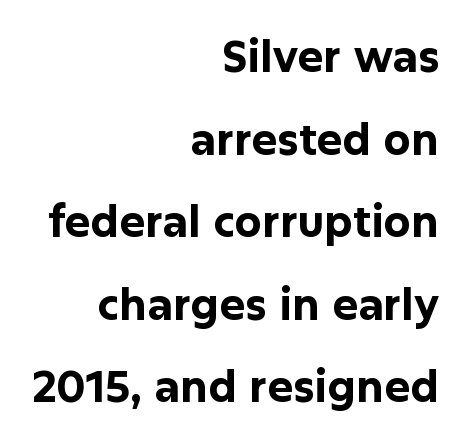
Q: Is the text bold? A: Yes.
Q: Is the text italic (slanted)? A: No, it is upright.
Q: Is the typeface a serif or a sans-serif typeface? A: Sans-serif.
Q: Is the text underlined? A: No.
Q: How is the paragraph aligned? A: Right-aligned.
Q: Is the spacing between letters normal or unusually wide? A: Normal.
Q: Is the spacing between lines tight, normal or loose? A: Loose.
Q: Width (condensed, normal, or wide)? A: Normal.
Q: Stroke contrast? A: Low.
Q: x-height? A: Medium.
Q: Monospaced? A: No.
